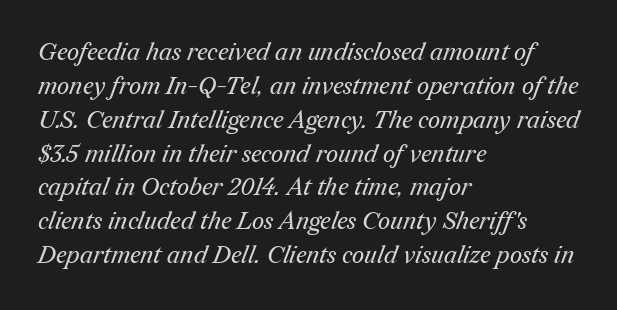
Summary of vertical rhythm: regular, with standard interline spacing. Notice how the passage keeps a crisp vertical edge on the left only. The weight tops out at a normal text grade. Nobody touched the tracking dial on this one.
